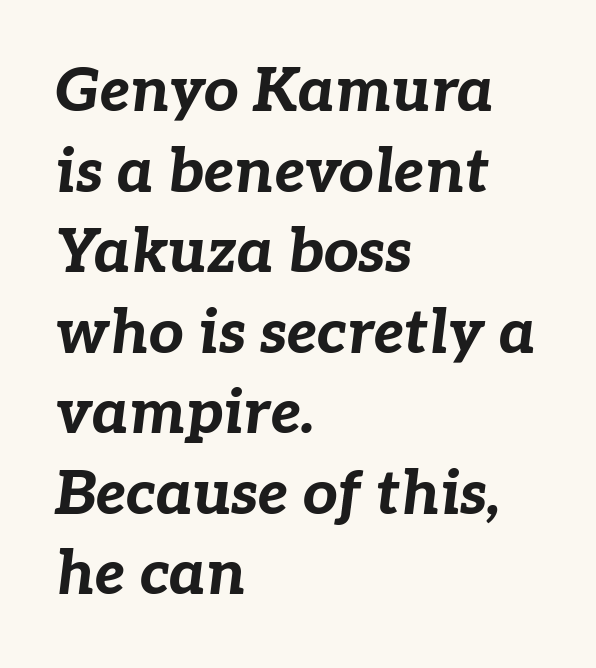
{"italic": "yes", "lean": "right", "slant_degrees": 7, "bold": "yes", "weight": "bold", "width": "normal", "stroke_contrast": "low", "x_height": "medium", "monospaced": "no", "underline": "no", "align": "left", "line_spacing": "normal", "line_spacing_ratio": 1.32, "letter_spacing": "normal", "letter_spacing_em": 0.0, "glyph_px": 61}
